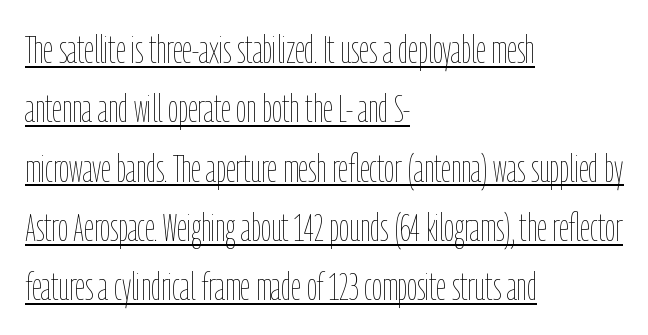
Q: Is the text bold? A: No.
Q: Is the text italic (slanted)? A: No, it is upright.
Q: Is the text underlined? A: Yes.
Q: How is the paragraph aligned? A: Left-aligned.
Q: Is the spacing between letters normal or unusually wide? A: Normal.
Q: Is the spacing between lines tight, normal or loose? A: Normal.
Q: Width (condensed, normal, or wide)? A: Condensed.
Q: Stroke contrast? A: Low.
Q: x-height? A: Medium.
Q: Monospaced? A: No.
